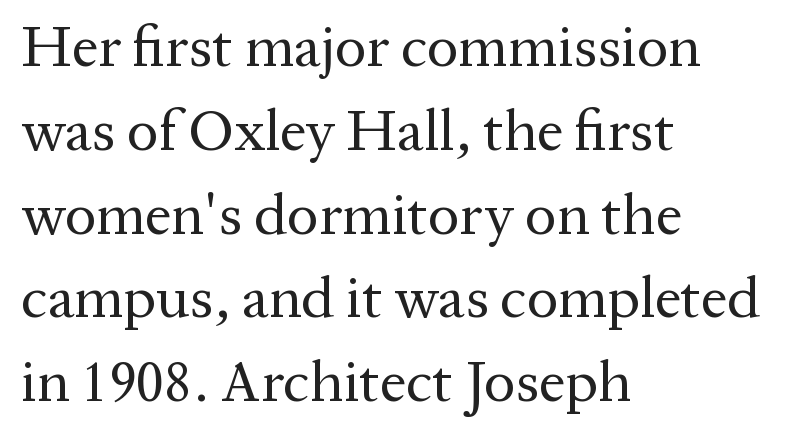
Words float on clear page, feet unadorned. There is no visible air inserted between adjacent glyphs. No chunkiness to these letters — they're not bold. Teacher's note: observe the even left margin — that is flush-left alignment. Examine the stroke ends and you'll spot serifs.
